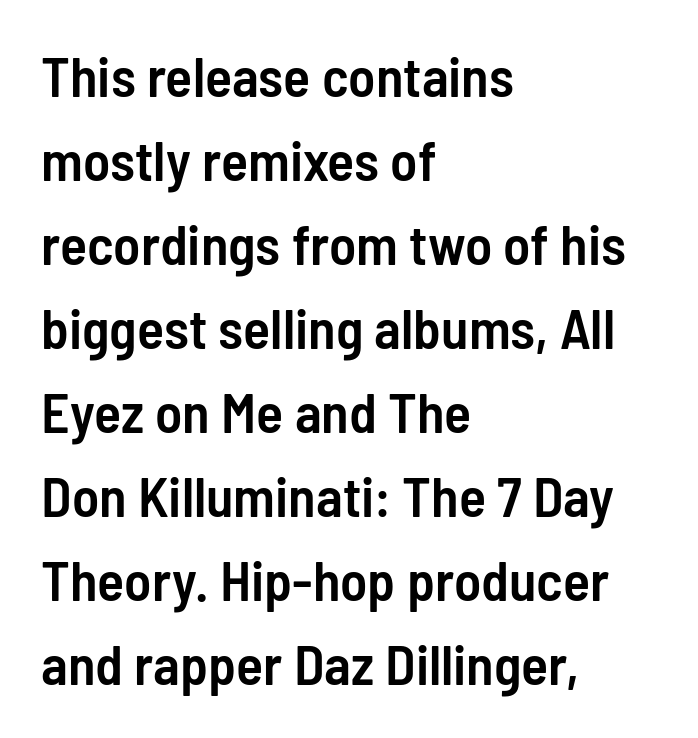
You could not count columns in this text — the font is proportionally spaced. Nope, not italic — everything's standing straight. The passage shown is semibold, sitting just below true bold. Whoever set this chose a conventional vertical rhythm. The specimen omits any rule beneath the text block's lines. The lines are quadded left.
